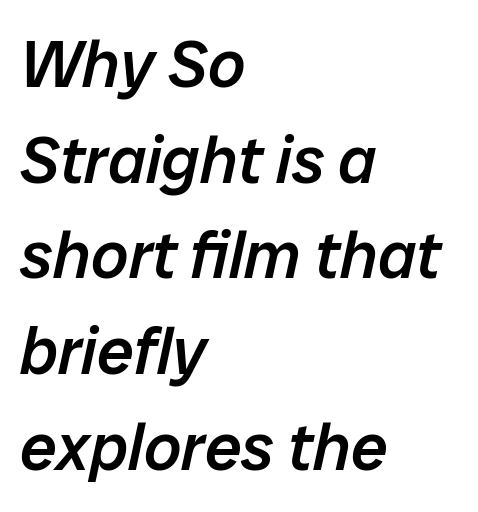
Tracking here is standard; glyphs follow each other at the usual distance. Type without underlining. Line beginnings align vertically; line endings do not. The block of text has a typical density, with ordinary space between rows.
